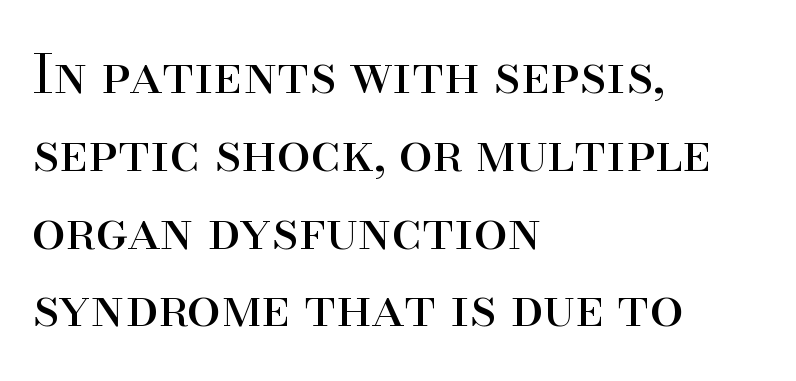
{"serif": "yes", "italic": "no", "bold": "no", "weight": "regular", "width": "normal", "stroke_contrast": "high", "x_height": "small", "monospaced": "no", "underline": "no", "align": "left", "line_spacing": "normal", "line_spacing_ratio": 1.44, "letter_spacing": "normal", "letter_spacing_em": 0.0, "glyph_px": 54}
